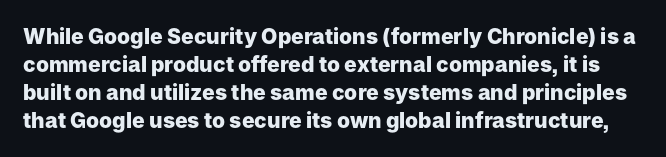
The image shows 21 px bold type, upright; set normal line spacing (1.33x), normal letter spacing, not underlined.
